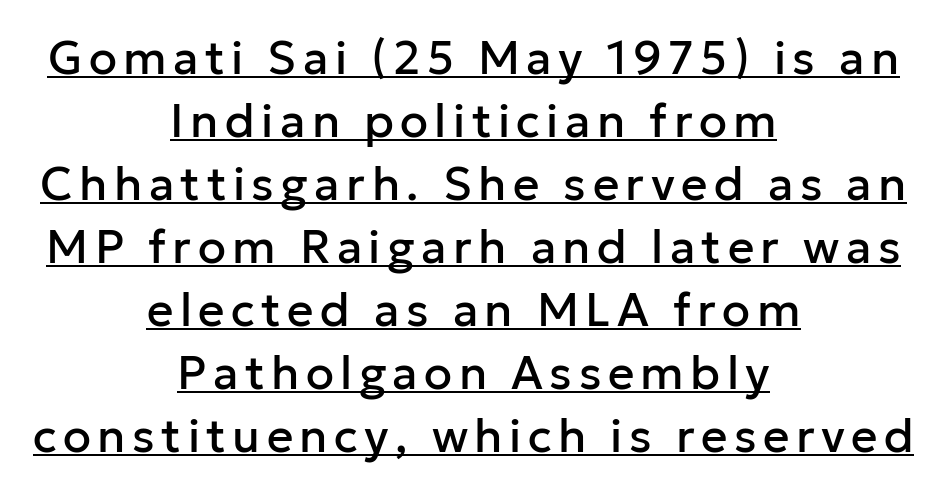
What decoration does the sample have? An underline. Posture: straight, roman, zero tilt. The rag falls on both sides of this text block equally. This sample uses a sans-serif face. The letters advance in unequal steps, a hallmark of proportional type.
